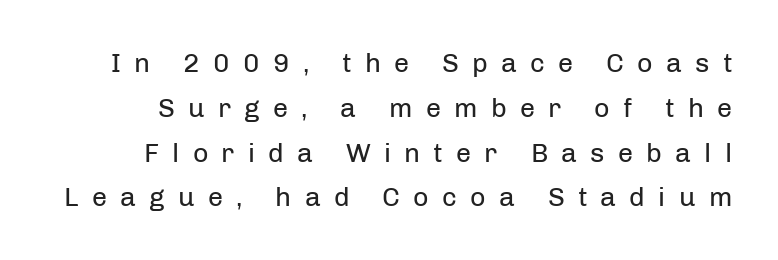
The image shows 27 px text type, upright; set normal line spacing (1.66x), unusually wide letter spacing (+0.49 em), not underlined.
